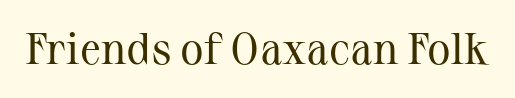
Q: Is the text bold? A: No.
Q: Is the text italic (slanted)? A: No, it is upright.
Q: Is the typeface a serif or a sans-serif typeface? A: Serif.
Q: Is the text underlined? A: No.
Q: Is the spacing between letters normal or unusually wide? A: Normal.
Q: Width (condensed, normal, or wide)? A: Normal.
Q: Stroke contrast? A: Medium.
Q: x-height? A: Medium.
Q: Monospaced? A: No.
